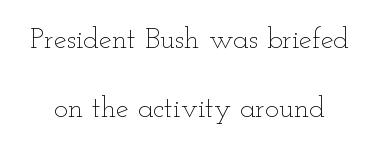
The image shows 29 px thin, wide type, upright; set loose line spacing (2.38x), normal letter spacing, not underlined; low stroke contrast and a small x-height.
